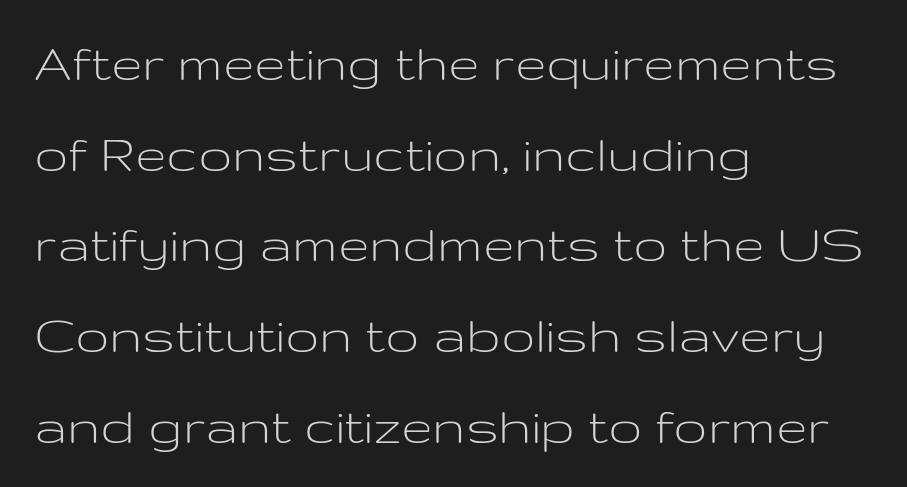
Compared with typical body copy, the letter spacing here is the same. On a weight scale, this lands at 450 or below. Varying glyph widths throughout — classic text-font behaviour. In terms of letterform style, serifs are entirely absent. Does the leading feel generous? No, just average.
